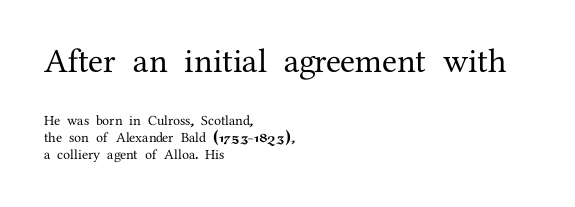
Upright lettering throughout. The rendering anchors every line to the left-hand side. Here the designer chose a conventional face with non-uniform glyph widths. What stands out about the letter spacing? Nothing — it is the standard amount.
